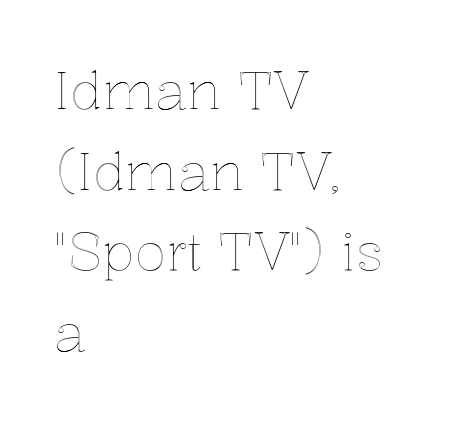
Casual observation: everything's shoved over to the left. The rows are spaced the way most documents space them. In terms of posture, this sample is upright. Does extra space separate the letters? No, they use regular spacing. The space directly below the letters is spotless. Think of a printed novel: that variable character pitch is what you see here.
